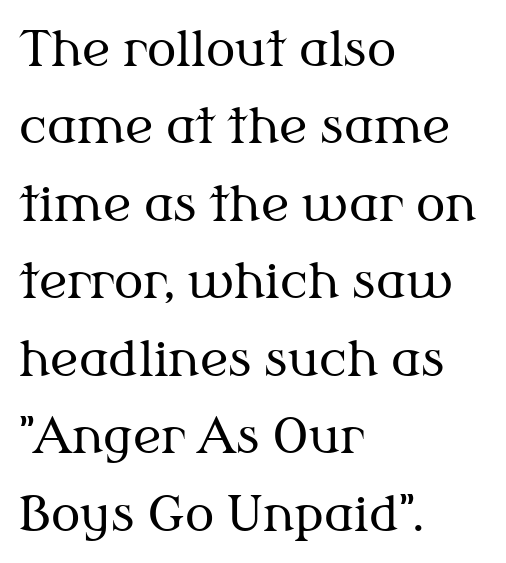
{"serif": "yes", "italic": "no", "bold": "no", "weight": "regular", "width": "normal", "stroke_contrast": "medium", "x_height": "medium", "monospaced": "no", "underline": "no", "align": "left", "line_spacing": "normal", "line_spacing_ratio": 1.58, "letter_spacing": "normal", "letter_spacing_em": 0.0, "glyph_px": 49}
